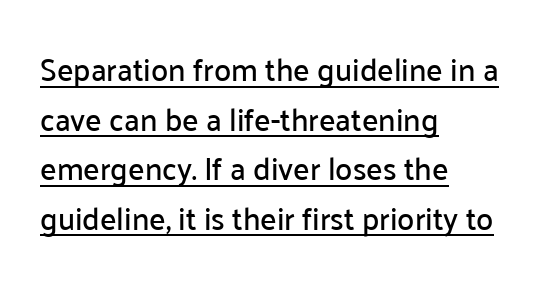
The gaps between neighbouring characters are ordinary and unremarkable. The letters advance in unequal steps, a hallmark of proportional type. A classic flush-left, rag-right setting is used for this passage. This sample carries an underscore along the baseline area.
